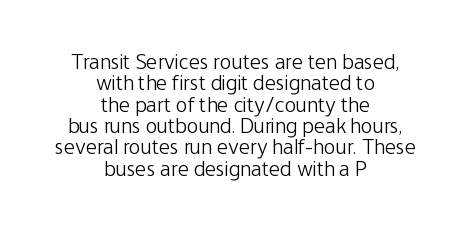
Compared with typical paragraphs, the rows here are closer together. Weight: not bold — regular or lighter. Has an underline been added? It has not. Designer's note — italics off, roman on.
